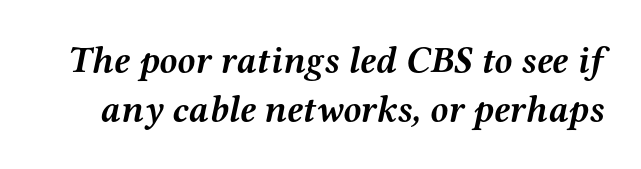
{"serif": "yes", "italic": "yes", "lean": "right", "slant_degrees": 12, "bold": "yes", "weight": "semibold", "width": "wide", "stroke_contrast": "medium", "x_height": "medium", "monospaced": "no", "underline": "no", "line_spacing": "normal", "line_spacing_ratio": 1.32, "letter_spacing": "normal", "letter_spacing_em": 0.0, "glyph_px": 37}
